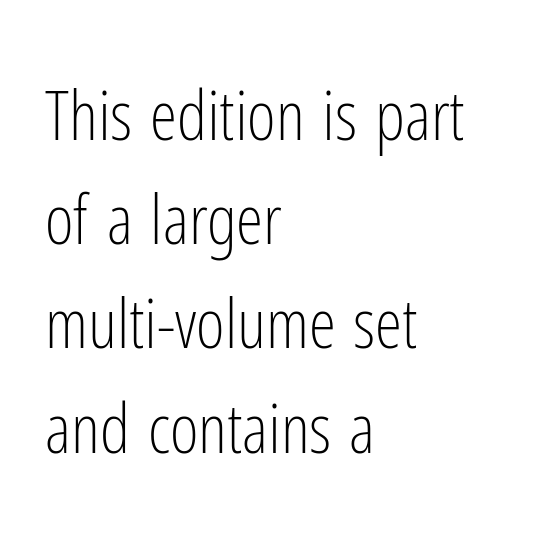
The image shows 69 px light, condensed sans-serif type, upright; set left-aligned, normal line spacing (1.51x), normal letter spacing, not underlined; low stroke contrast and a medium x-height.
